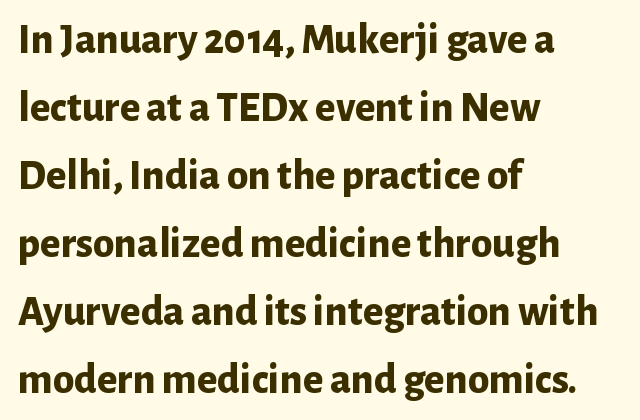
The passage shown is typeset with a sans-serif family. Looks like regular typesetting: each glyph gets only the width it needs. Notice how descenders clear the ascenders below comfortably — that's standard leading. Descenders hang freely into open space.
